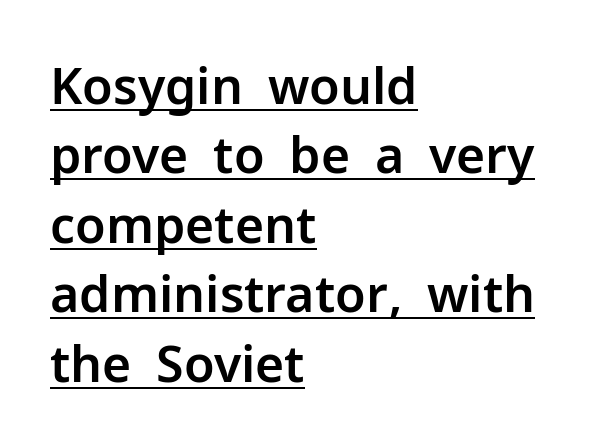
Is this a fixed-width face? No — the glyphs have proportional, varying widths. Beneath each row of characters lies a ruled line. Tracking value appears to be zero — textbook default spacing. Italic? Not at all — the glyphs are vertical. Unlike a traditional serif, this face leaves its strokes unadorned.
